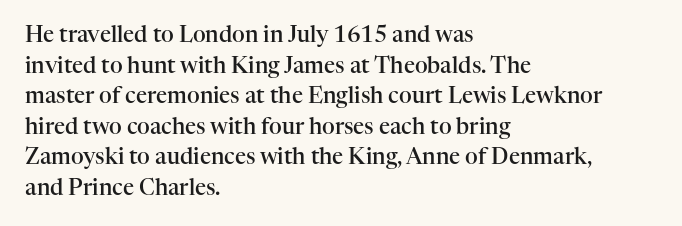
Q: Is the text bold? A: Semi-bold.
Q: Is the text italic (slanted)? A: No, it is upright.
Q: Is the text underlined? A: No.
Q: How is the paragraph aligned? A: Left-aligned.
Q: Is the spacing between letters normal or unusually wide? A: Normal.
Q: Is the spacing between lines tight, normal or loose? A: Normal.
